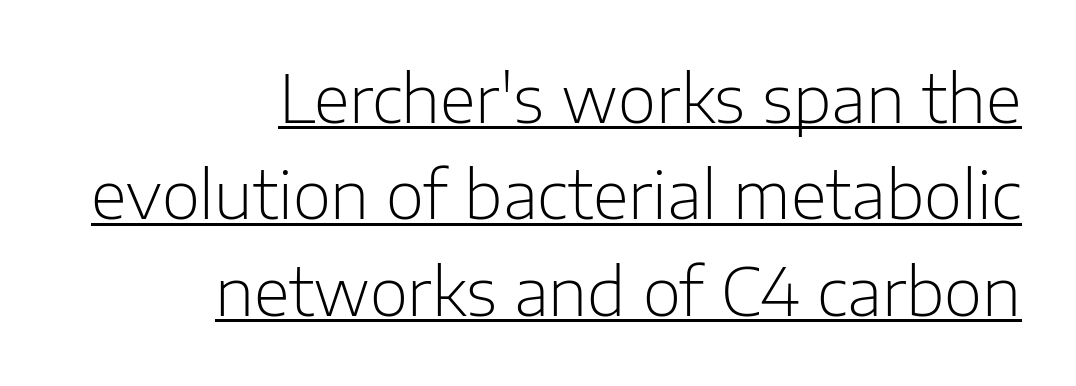
The image shows 66 px light sans-serif type, upright; set right-aligned, normal line spacing (1.46x), normal letter spacing, underlined; low stroke contrast and a medium x-height.
